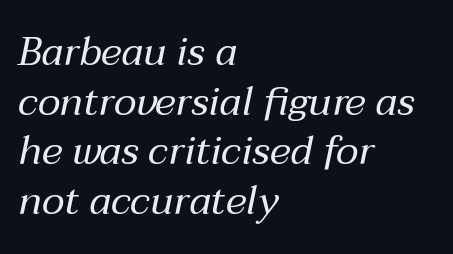
The image shows 40 px regular-weight type, italic (leaning right); set left-aligned, line spacing 1.24x, normal letter spacing, not underlined; medium stroke contrast and a medium x-height.
